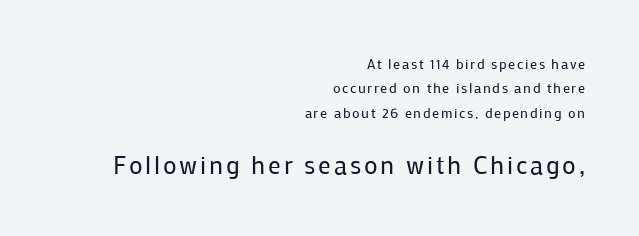
The image shows 25 px text type, upright; set right-aligned, line spacing 1.75x, not underlined; the second (bottom) block is 1.79x larger.
